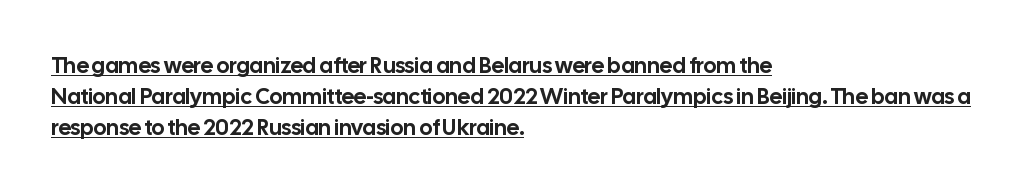
Line spacing here is normal. The glyphs are accompanied by a horizontal stroke just below them. Italic: no, the glyphs are upright roman. The rendering anchors every line to the left-hand side. Characters follow at the spacing the type designer built in.
